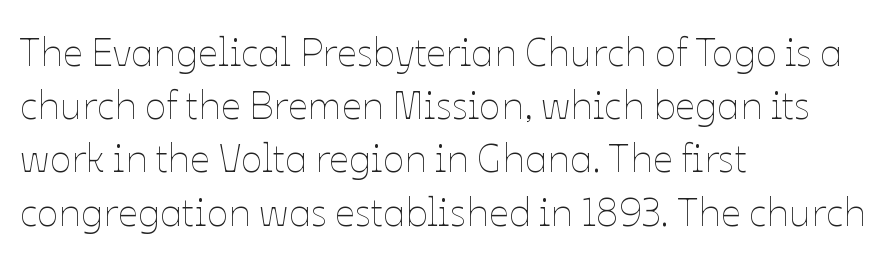
Think of a printed novel: that variable character pitch is what you see here. A bare baseline throughout the passage. You can tell it's not italic because the verticals are truly vertical. The rendering uses a moderate line-height, typical for paragraphs. Caption: multi-line text, flush left, ragged right. Is this a heavy cut? Hardly; it is regular or lighter.
